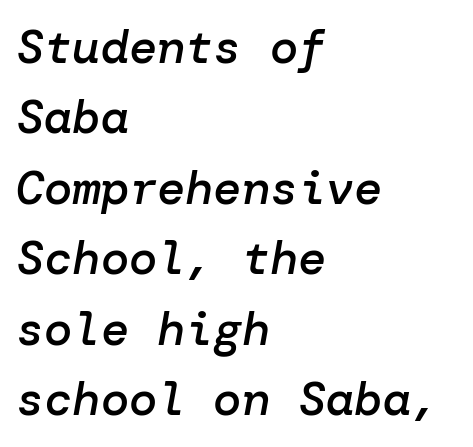
{"italic": "yes", "lean": "right", "slant_degrees": 10, "bold": "semi", "weight": "semibold", "width": "normal", "stroke_contrast": "low", "x_height": "medium", "underline": "no", "align": "left", "line_spacing": "normal", "line_spacing_ratio": 1.5, "letter_spacing": "normal", "letter_spacing_em": 0.0, "glyph_px": 47}
